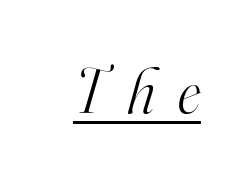
Q: Is the text bold? A: No.
Q: Is the text italic (slanted)? A: Yes, it leans right by about 16 degrees.
Q: Is the typeface a serif or a sans-serif typeface? A: Serif.
Q: Is the text underlined? A: Yes.
Q: Is the spacing between letters normal or unusually wide? A: Unusually wide.
Q: Width (condensed, normal, or wide)? A: Normal.
Q: Stroke contrast? A: High.
Q: x-height? A: Small.
Q: Monospaced? A: No.
